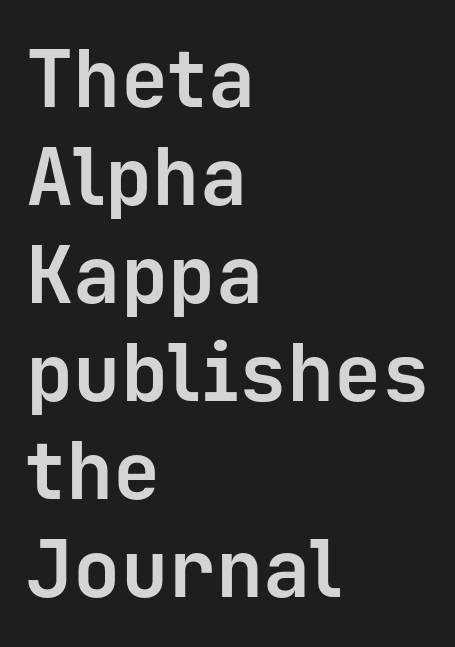
The image shows 79 px bold sans-serif type, upright, monospaced; set left-aligned, line spacing 1.24x, normal letter spacing, not underlined; low stroke contrast and a medium x-height.
